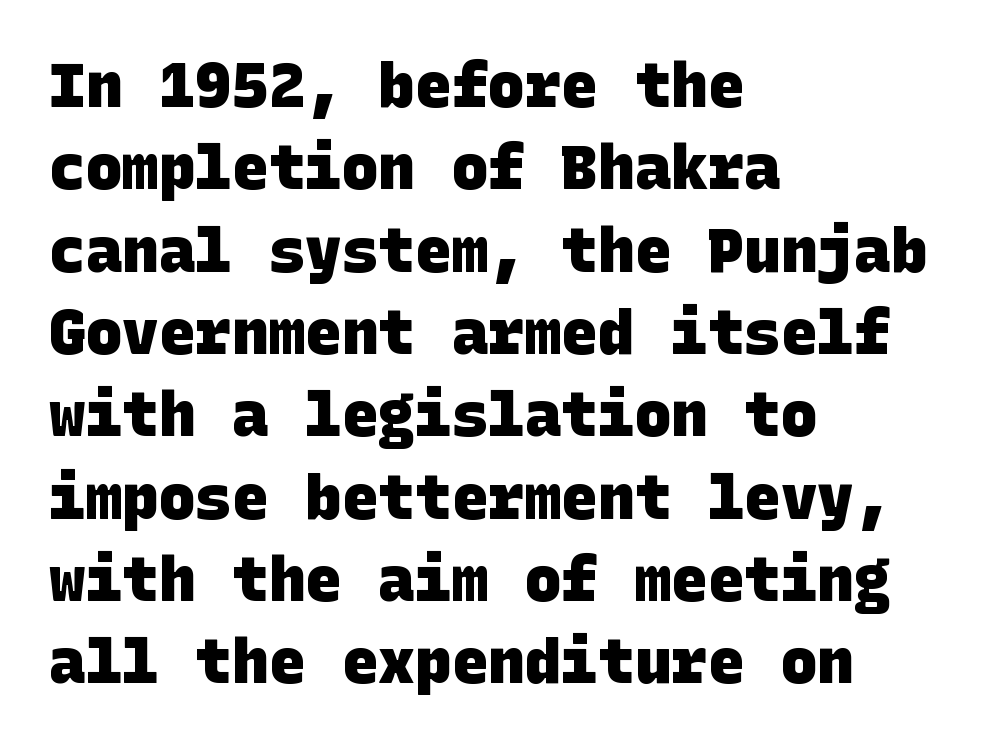
{"serif": "no", "bold": "yes", "weight": "heavy", "width": "normal", "stroke_contrast": "low", "x_height": "large", "underline": "no", "align": "left", "line_spacing": "normal", "line_spacing_ratio": 1.35, "letter_spacing": "normal", "letter_spacing_em": 0.0, "glyph_px": 61}
